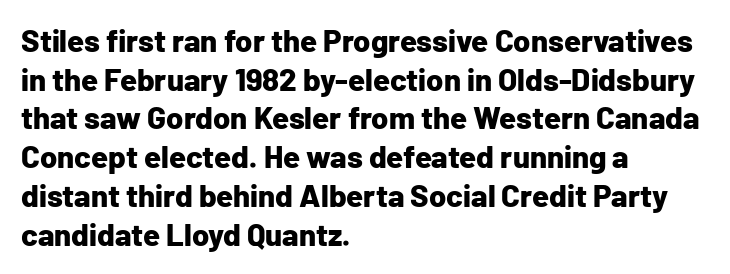
The image shows 31 px bold sans-serif type, upright; set left-aligned, normal line spacing (1.25x), normal letter spacing, not underlined; low stroke contrast and a medium x-height.
